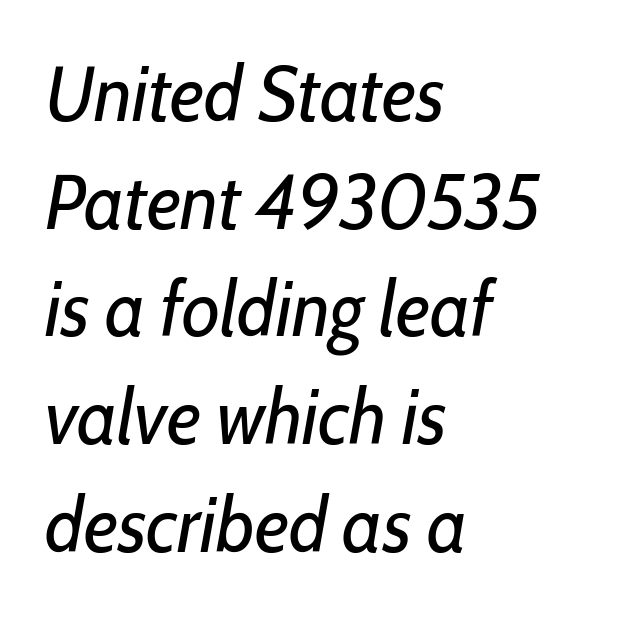
Q: Is the text bold? A: No.
Q: Is the text italic (slanted)? A: Yes, it leans right by about 10 degrees.
Q: Is the text underlined? A: No.
Q: How is the paragraph aligned? A: Left-aligned.
Q: Is the spacing between letters normal or unusually wide? A: Normal.
Q: Is the spacing between lines tight, normal or loose? A: Normal.
Q: Width (condensed, normal, or wide)? A: Condensed.
Q: Stroke contrast? A: Low.
Q: x-height? A: Medium.
Q: Monospaced? A: No.
